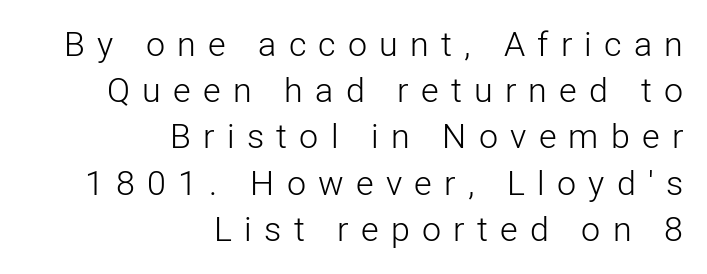
{"serif": "no", "italic": "no", "bold": "no", "weight": "light", "width": "normal", "stroke_contrast": "low", "x_height": "medium", "monospaced": "no", "underline": "no", "align": "right", "line_spacing": "normal", "line_spacing_ratio": 1.36, "letter_spacing": "wide", "letter_spacing_em": 0.36, "glyph_px": 34}
